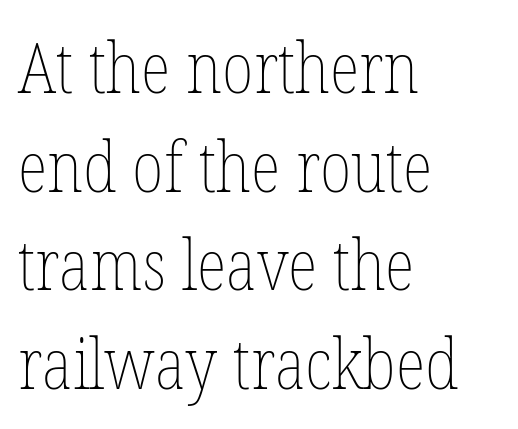
Q: Is the text bold? A: No.
Q: Is the text italic (slanted)? A: No, it is upright.
Q: Is the text underlined? A: No.
Q: How is the paragraph aligned? A: Left-aligned.
Q: Is the spacing between letters normal or unusually wide? A: Normal.
Q: Is the spacing between lines tight, normal or loose? A: Normal.
Q: Width (condensed, normal, or wide)? A: Condensed.
Q: Stroke contrast? A: Low.
Q: x-height? A: Medium.
Q: Monospaced? A: No.
